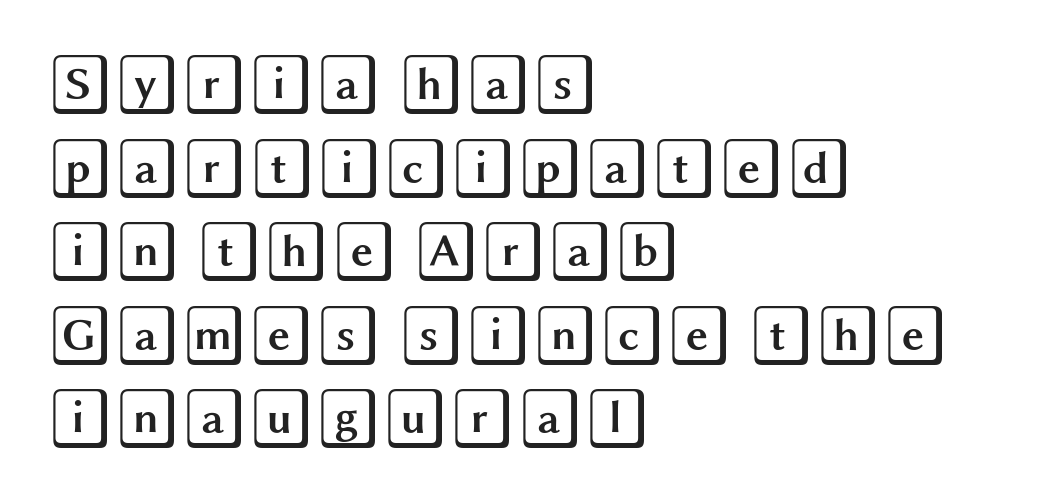
The image shows 61 px wide type, upright; set left-aligned, normal line spacing (1.37x), normal letter spacing, not underlined; a large x-height.
